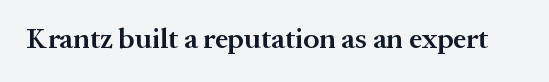
Unlike italic type, these characters show no tilt at all. Between one letter and the next there's only the usual sliver of space. The passage shown is typeset with a serif family. The letters advance in unequal steps, a hallmark of proportional type.
